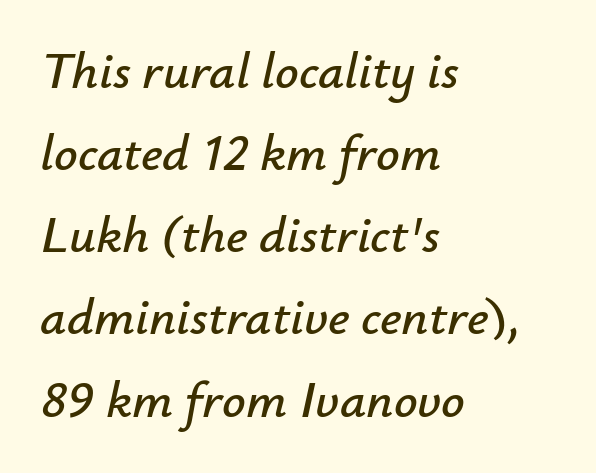
The image shows 52 px text type, italic (leaning right); set left-aligned, normal line spacing (1.58x), normal letter spacing, not underlined; low stroke contrast and a small x-height.
